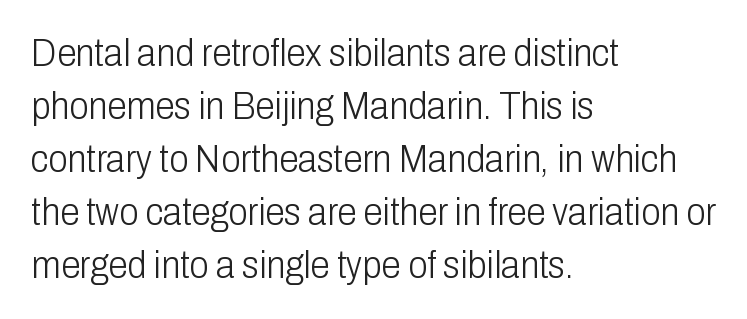
A student would call this left alignment; a typographer would say flush left, rag right. This sample has the flowing, uneven cadence of proportional lettering. A bare baseline throughout the passage. Italic: no, the glyphs are upright roman. Spacing between characters is what you'd get straight out of the box. A typesetter would call this leading conventional body-copy spacing.
